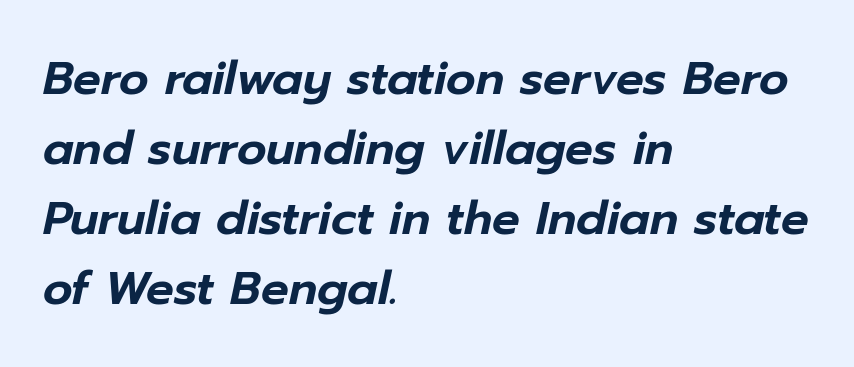
{"italic": "yes", "lean": "right", "slant_degrees": 12, "width": "normal", "stroke_contrast": "low", "x_height": "medium", "monospaced": "no", "underline": "no", "align": "left", "line_spacing": "normal", "line_spacing_ratio": 1.52, "letter_spacing": "normal", "letter_spacing_em": 0.0, "glyph_px": 46}
